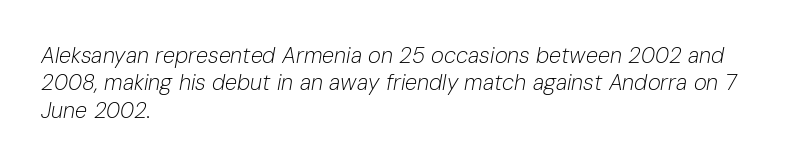
{"italic": "yes", "lean": "right", "slant_degrees": 10, "bold": "no", "underline": "no", "align": "left", "line_spacing": "normal", "line_spacing_ratio": 1.25, "letter_spacing": "normal", "letter_spacing_em": 0.0, "glyph_px": 22}
